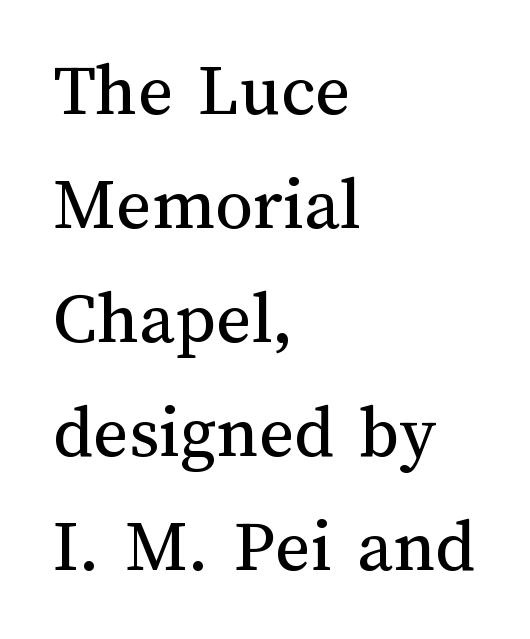
Q: Is the text bold? A: No.
Q: Is the text italic (slanted)? A: No, it is upright.
Q: Is the text underlined? A: No.
Q: How is the paragraph aligned? A: Left-aligned.
Q: Is the spacing between letters normal or unusually wide? A: Normal.
Q: Is the spacing between lines tight, normal or loose? A: Normal.
Q: Width (condensed, normal, or wide)? A: Normal.
Q: Stroke contrast? A: Medium.
Q: x-height? A: Medium.
Q: Monospaced? A: No.
